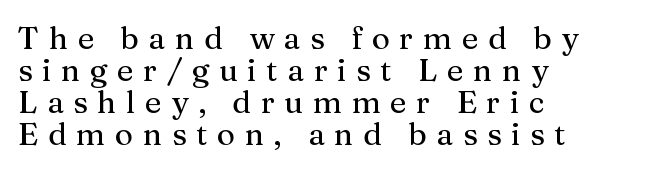
Does the leading feel generous? Not at all — it's pinched. Proportional: the letters do not fall into vertical columns. Letter spacing: wide. Stroke terminals: seriffed. Rendered with straight, roman letterforms.
